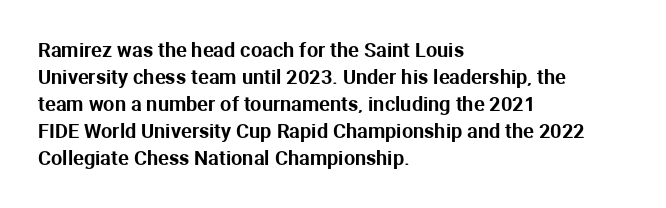
The image shows 20 px text type, upright; set left-aligned, normal line spacing (1.35x), normal letter spacing, not underlined.
